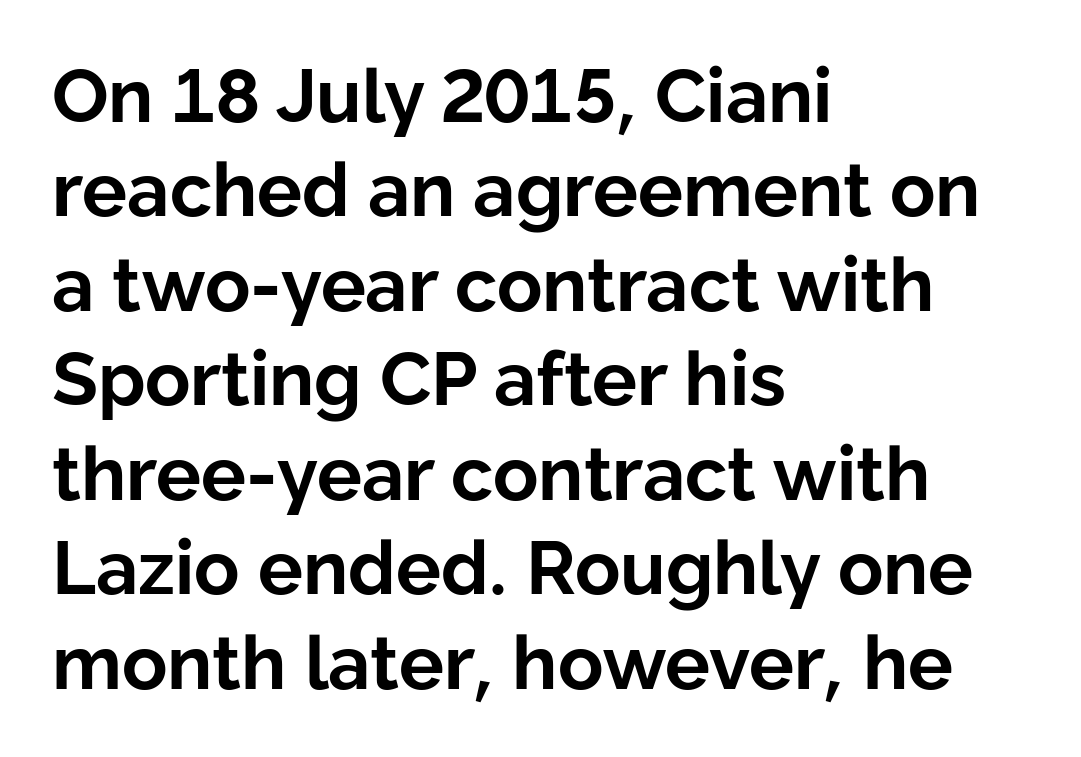
Q: Is the text bold? A: Yes.
Q: Is the text italic (slanted)? A: No, it is upright.
Q: Is the typeface a serif or a sans-serif typeface? A: Sans-serif.
Q: Is the text underlined? A: No.
Q: How is the paragraph aligned? A: Left-aligned.
Q: Is the spacing between letters normal or unusually wide? A: Normal.
Q: Is the spacing between lines tight, normal or loose? A: Normal.
Q: Width (condensed, normal, or wide)? A: Normal.
Q: Stroke contrast? A: Low.
Q: x-height? A: Medium.
Q: Monospaced? A: No.
